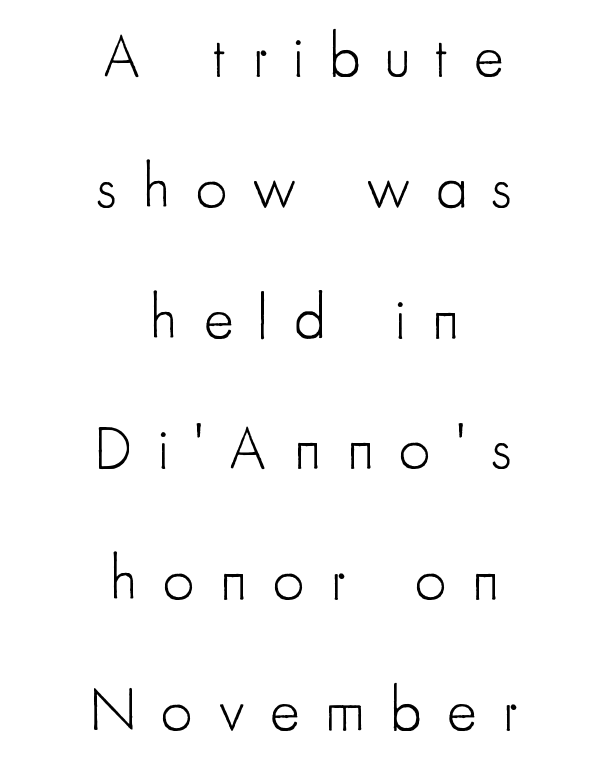
You could only call the tracking loose — the letters float apart. Words float on clear page, feet unadorned. Note the varied advance widths — an 'i' is clearly narrower than an 'm'. Weight: regular or lighter. Ascenders rise straight up at ninety degrees.
